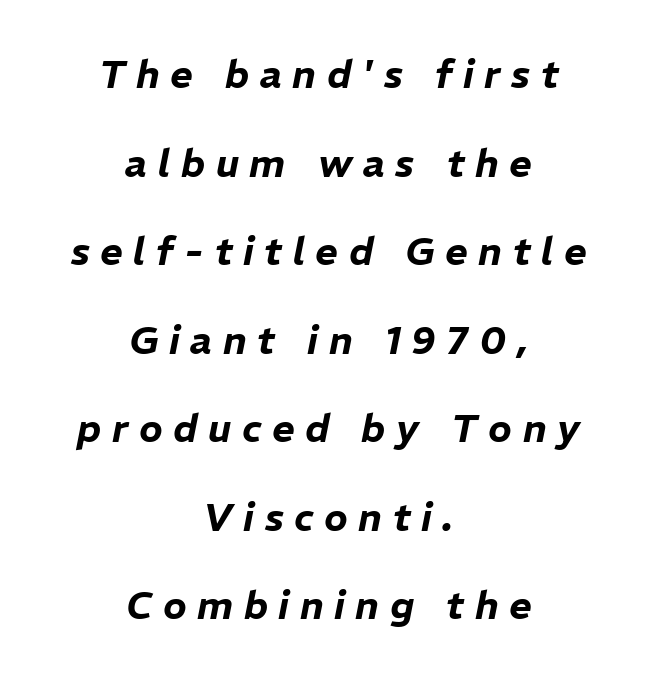
Q: Is the text italic (slanted)? A: Yes, it leans right by about 11 degrees.
Q: Is the text underlined? A: No.
Q: How is the paragraph aligned? A: Centered.
Q: Is the spacing between letters normal or unusually wide? A: Unusually wide.
Q: Is the spacing between lines tight, normal or loose? A: Loose.
Q: Width (condensed, normal, or wide)? A: Normal.
Q: Stroke contrast? A: Low.
Q: x-height? A: Medium.
Q: Monospaced? A: No.
